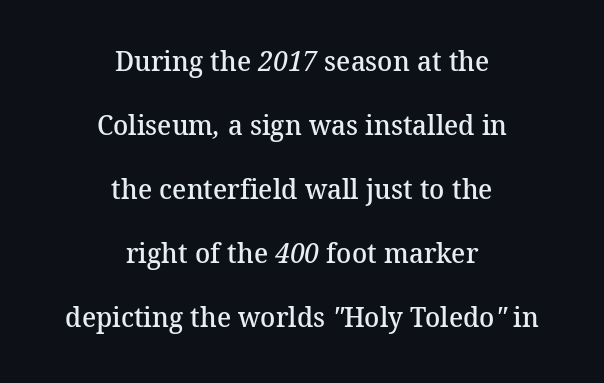
Q: Is the text bold? A: Semi-bold.
Q: Is the typeface a serif or a sans-serif typeface? A: Serif.
Q: Is the text underlined? A: No.
Q: How is the paragraph aligned? A: Centered.
Q: Is the spacing between letters normal or unusually wide? A: Normal.
Q: Is the spacing between lines tight, normal or loose? A: Loose.
Q: Width (condensed, normal, or wide)? A: Normal.
Q: Stroke contrast? A: Medium.
Q: x-height? A: Medium.
Q: Monospaced? A: No.
